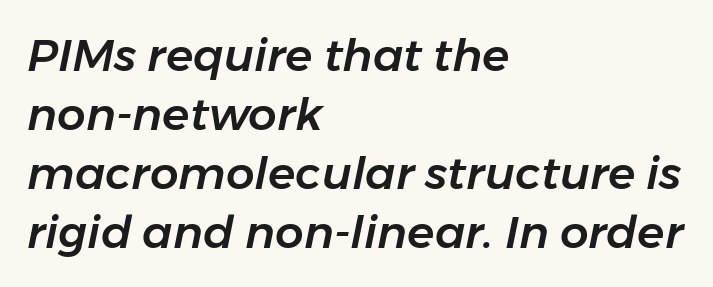
{"italic": "yes", "lean": "right", "slant_degrees": 11, "width": "normal", "stroke_contrast": "low", "x_height": "medium", "monospaced": "no", "underline": "no", "align": "left", "line_spacing": "normal", "line_spacing_ratio": 1.31, "letter_spacing": "normal", "letter_spacing_em": 0.0, "glyph_px": 45}
